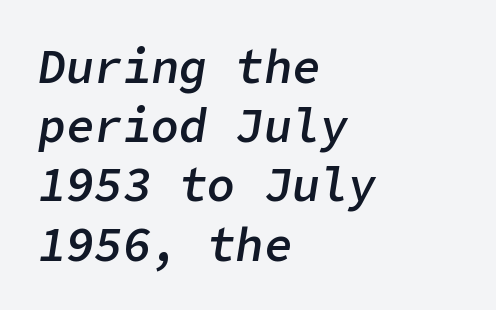
{"italic": "yes", "lean": "right", "slant_degrees": 9, "bold": "semi", "weight": "semibold", "width": "normal", "stroke_contrast": "low", "x_height": "medium", "underline": "no", "align": "left", "line_spacing": "normal", "line_spacing_ratio": 1.26, "letter_spacing": "normal", "letter_spacing_em": 0.0, "glyph_px": 47}
